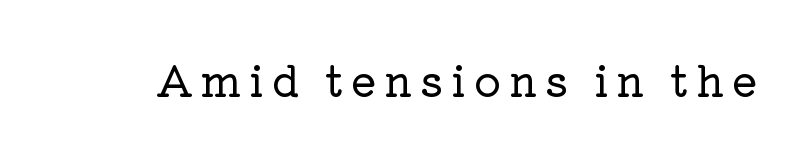
Bare-footed words on every line. A roman cut, with each character standing at attention. Each letter keeps its own natural width here, so spacing adapts to shape. You can tell from the footed stems that serif type was used.
